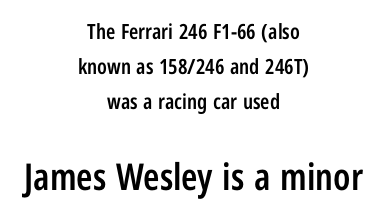
Q: Is the text bold? A: Semi-bold.
Q: Is the text italic (slanted)? A: No, it is upright.
Q: Is the typeface a serif or a sans-serif typeface? A: Sans-serif.
Q: Is the text underlined? A: No.
Q: How is the paragraph aligned? A: Centered.
Q: Is the spacing between letters normal or unusually wide? A: Normal.
Q: Is the spacing between lines tight, normal or loose? A: Normal.
Q: Which block of text is set in a larger size, the first (top) or the second (bottom)? A: The second (bottom) one.
Q: Width (condensed, normal, or wide)? A: Condensed.
Q: Stroke contrast? A: Low.
Q: x-height? A: Medium.
Q: Monospaced? A: No.
